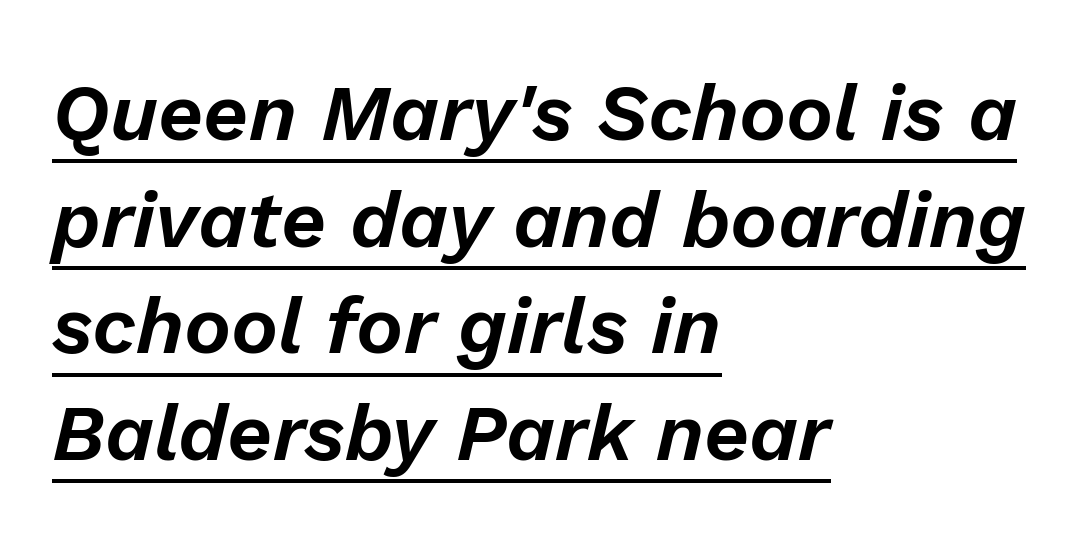
The face used here appears with an underline applied. Honestly, the letter spacing is just normal — you wouldn't notice it. Do the characters align in a grid? No, the font is proportional. Compared with a centered layout, this one pins lines to the left instead. Summary of vertical rhythm: regular, with standard interline spacing.
